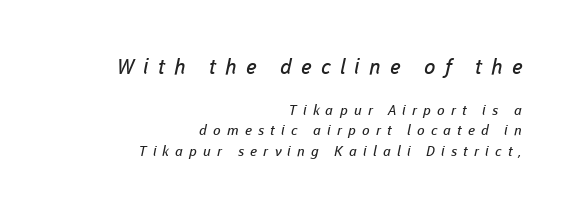
{"bold": "no", "underline": "no", "align": "right", "line_spacing": "normal", "line_spacing_ratio": 1.47, "letter_spacing": "wide", "letter_spacing_em": 0.44, "larger_block": "first", "size_ratio": 1.5, "glyph_px": 21}
